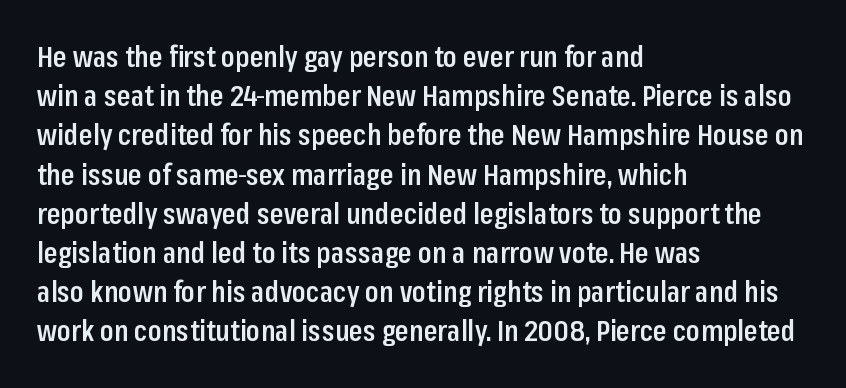
Q: Is the text bold? A: Semi-bold.
Q: Is the text italic (slanted)? A: No, it is upright.
Q: Is the typeface a serif or a sans-serif typeface? A: Sans-serif.
Q: Is the text underlined? A: No.
Q: How is the paragraph aligned? A: Left-aligned.
Q: Is the spacing between letters normal or unusually wide? A: Normal.
Q: Is the spacing between lines tight, normal or loose? A: Normal.
Q: Width (condensed, normal, or wide)? A: Condensed.
Q: Stroke contrast? A: Low.
Q: x-height? A: Medium.
Q: Monospaced? A: No.
